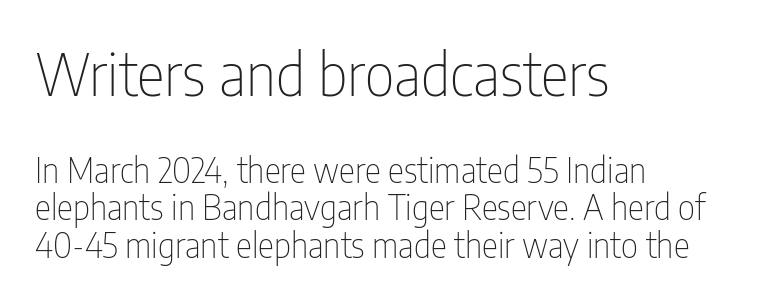
The image shows 59 px thin, condensed sans-serif type, upright; set left-aligned, tight line spacing (1.1x), normal letter spacing, not underlined; the first (top) block is 1.74x larger; low stroke contrast and a medium x-height.
